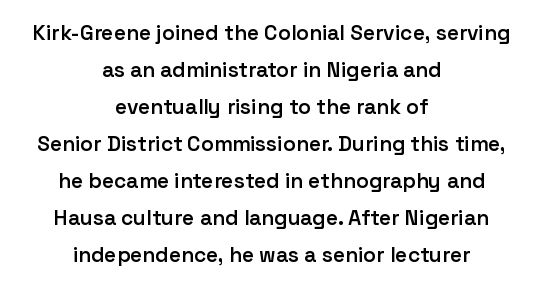
Q: Is the text bold? A: Semi-bold.
Q: Is the text italic (slanted)? A: No, it is upright.
Q: Is the text underlined? A: No.
Q: How is the paragraph aligned? A: Centered.
Q: Is the spacing between letters normal or unusually wide? A: Normal.
